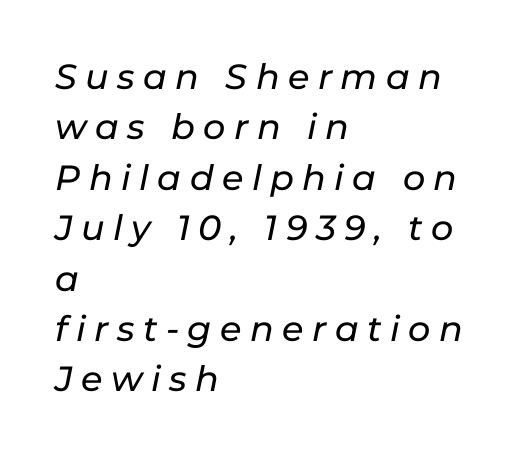
Q: Is the text italic (slanted)? A: Yes, it leans right by about 11 degrees.
Q: Is the text underlined? A: No.
Q: How is the paragraph aligned? A: Left-aligned.
Q: Is the spacing between letters normal or unusually wide? A: Unusually wide.
Q: Is the spacing between lines tight, normal or loose? A: Normal.
Q: Width (condensed, normal, or wide)? A: Normal.
Q: Stroke contrast? A: Low.
Q: x-height? A: Medium.
Q: Monospaced? A: No.
